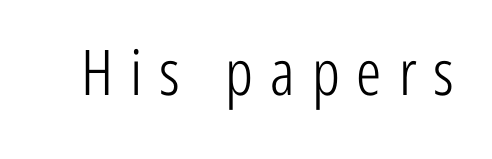
The image shows 63 px light, condensed sans-serif type, upright; set unusually wide letter spacing (+0.27 em), not underlined; low stroke contrast and a medium x-height.
